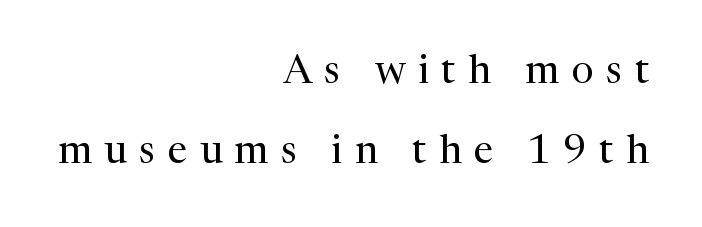
Q: Is the text bold? A: No.
Q: Is the text italic (slanted)? A: No, it is upright.
Q: Is the typeface a serif or a sans-serif typeface? A: Serif.
Q: Is the text underlined? A: No.
Q: How is the paragraph aligned? A: Right-aligned.
Q: Is the spacing between letters normal or unusually wide? A: Unusually wide.
Q: Is the spacing between lines tight, normal or loose? A: Loose.
Q: Width (condensed, normal, or wide)? A: Normal.
Q: Stroke contrast? A: Medium.
Q: x-height? A: Medium.
Q: Monospaced? A: No.
